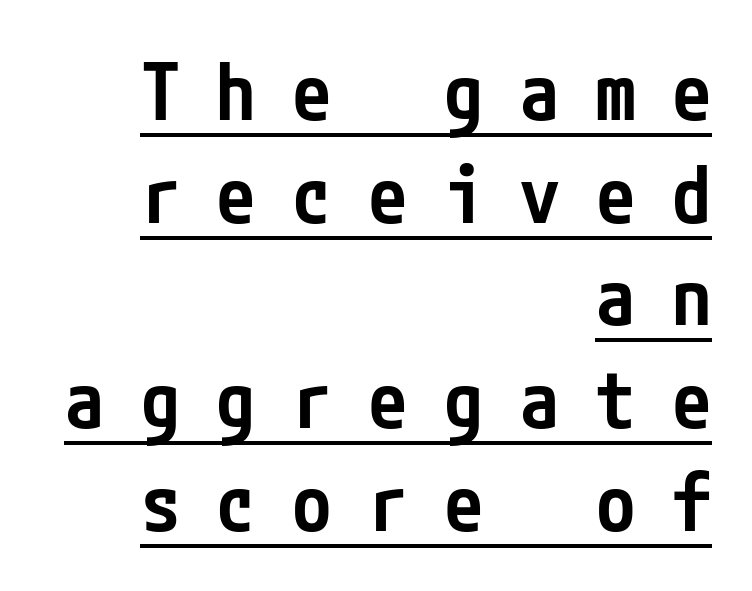
{"serif": "no", "italic": "no", "bold": "semi", "weight": "semibold", "width": "condensed", "stroke_contrast": "low", "x_height": "medium", "underline": "yes", "align": "right", "line_spacing": "normal", "line_spacing_ratio": 1.3, "letter_spacing": "wide", "letter_spacing_em": 0.46, "glyph_px": 79}
